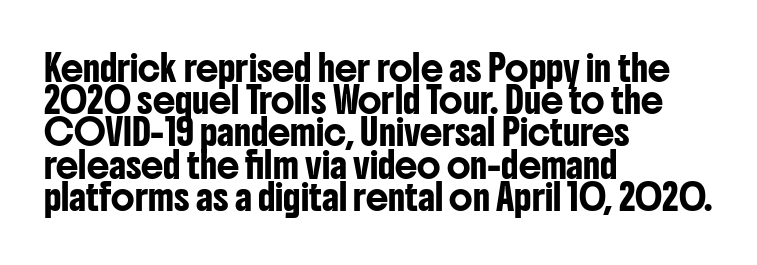
The image shows 25 px text type, upright; set left-aligned, normal line spacing (1.29x), normal letter spacing, not underlined.
